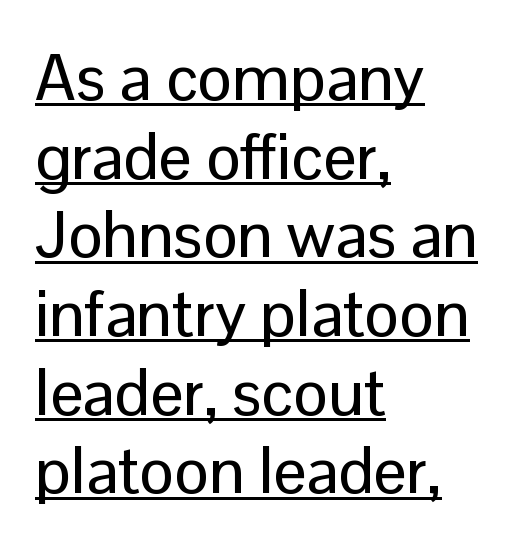
The image shows 65 px sans-serif type, upright; set left-aligned, line spacing 1.21x, normal letter spacing, underlined; low stroke contrast and a medium x-height.
